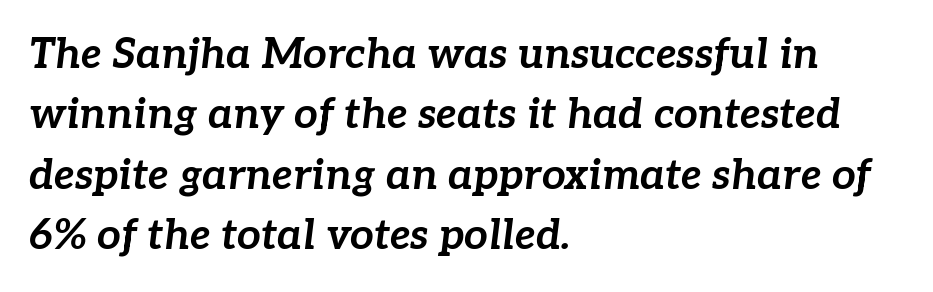
Note the varied advance widths — an 'i' is clearly narrower than an 'm'. The strokes are fattened all the way to bold. Honestly, the row spacing looks completely unremarkable. The compositor pushed each line to the left boundary.
